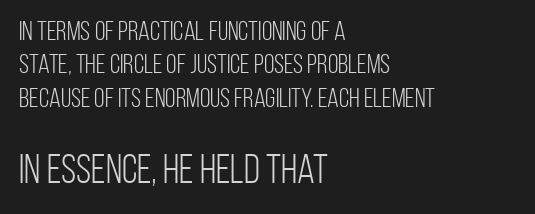
The image shows 41 px light, condensed sans-serif type, upright; set left-aligned, line spacing 1.24x, normal letter spacing, not underlined; the second (bottom) block is 1.52x larger; low stroke contrast and a large x-height.
